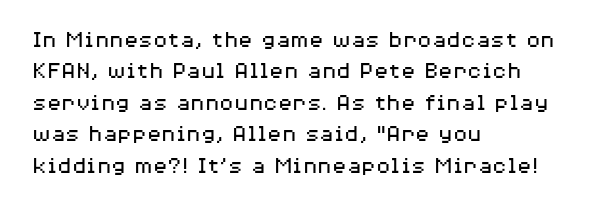
Q: Is the text bold? A: No.
Q: Is the text italic (slanted)? A: No, it is upright.
Q: Is the text underlined? A: No.
Q: How is the paragraph aligned? A: Left-aligned.
Q: Is the spacing between letters normal or unusually wide? A: Normal.
Q: Is the spacing between lines tight, normal or loose? A: Normal.
